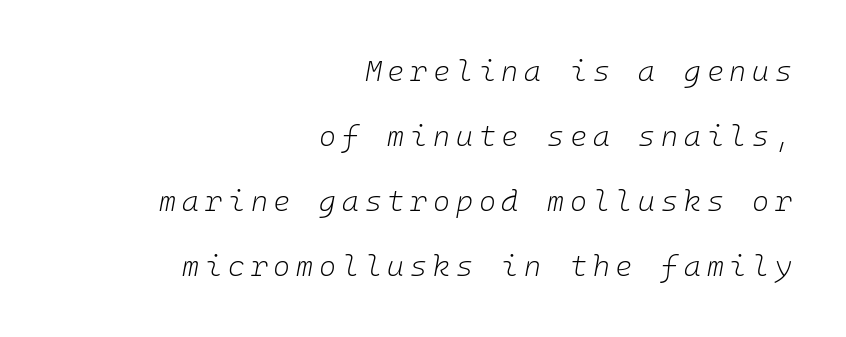
Think standard paragraph weight, or any step lighter than that. Regarding leading, the lines here are spaced well apart. Type without underlining. The font's italic variant was chosen for this text. Short and long lines alike share a common ending point at right.
